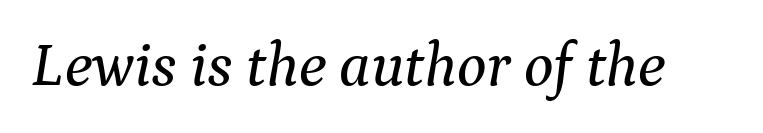
The image shows 62 px serif type, italic (leaning right); set normal letter spacing, not underlined; medium stroke contrast and a medium x-height.
